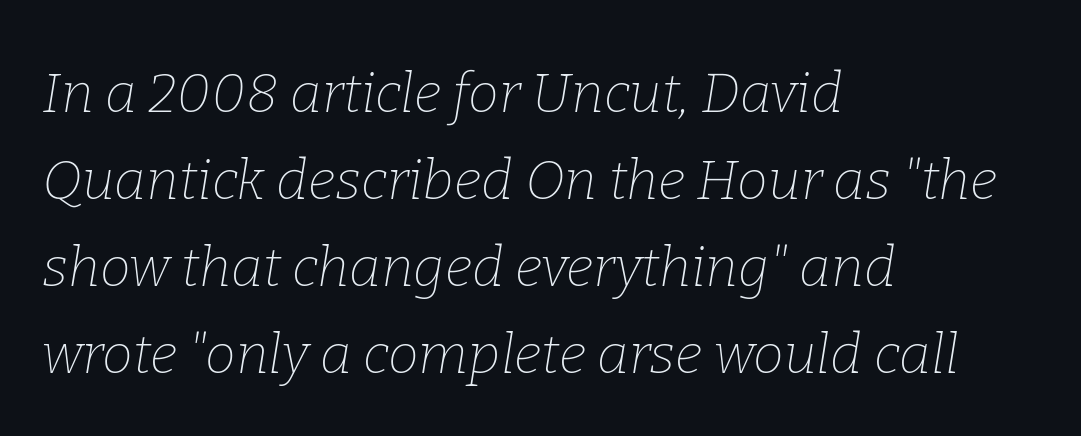
Q: Is the text bold? A: No.
Q: Is the text italic (slanted)? A: Yes, it leans right by about 9 degrees.
Q: Is the typeface a serif or a sans-serif typeface? A: Serif.
Q: Is the text underlined? A: No.
Q: How is the paragraph aligned? A: Left-aligned.
Q: Is the spacing between letters normal or unusually wide? A: Normal.
Q: Is the spacing between lines tight, normal or loose? A: Normal.
Q: Width (condensed, normal, or wide)? A: Normal.
Q: Stroke contrast? A: Low.
Q: x-height? A: Medium.
Q: Monospaced? A: No.
